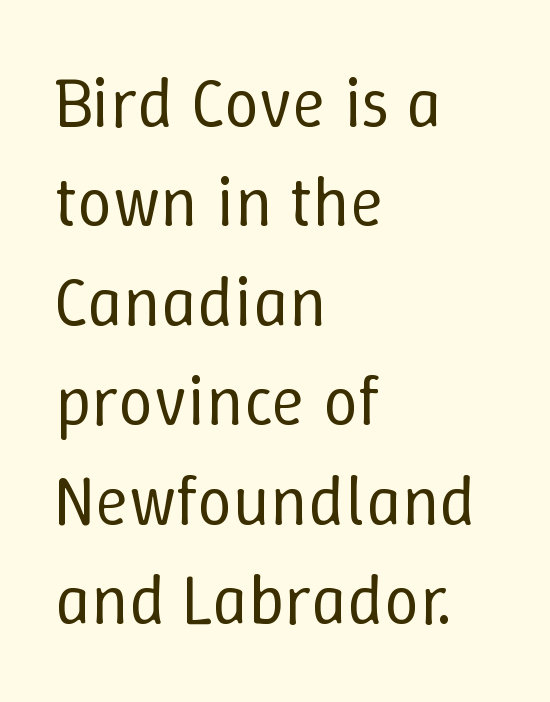
The image shows 70 px regular-weight type, upright; set left-aligned, normal line spacing (1.42x), normal letter spacing, not underlined; low stroke contrast and a medium x-height.
